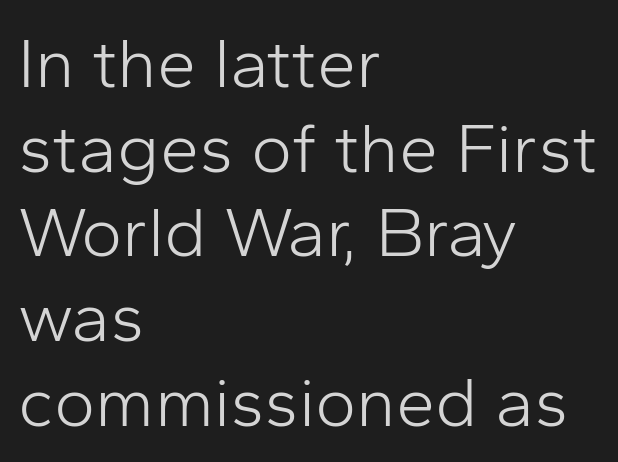
Q: Is the text bold? A: No.
Q: Is the text italic (slanted)? A: No, it is upright.
Q: Is the typeface a serif or a sans-serif typeface? A: Sans-serif.
Q: Is the text underlined? A: No.
Q: How is the paragraph aligned? A: Left-aligned.
Q: Is the spacing between letters normal or unusually wide? A: Normal.
Q: Width (condensed, normal, or wide)? A: Normal.
Q: Stroke contrast? A: Low.
Q: x-height? A: Medium.
Q: Monospaced? A: No.
